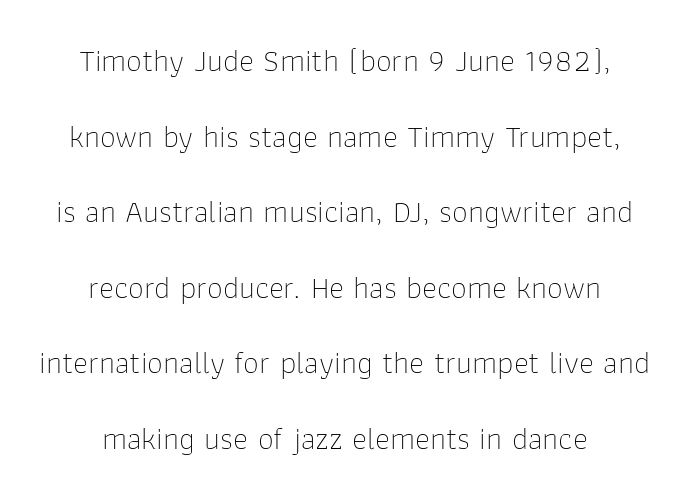
Q: Is the text bold? A: No.
Q: Is the text italic (slanted)? A: No, it is upright.
Q: Is the typeface a serif or a sans-serif typeface? A: Sans-serif.
Q: Is the text underlined? A: No.
Q: How is the paragraph aligned? A: Centered.
Q: Is the spacing between letters normal or unusually wide? A: Normal.
Q: Is the spacing between lines tight, normal or loose? A: Loose.
Q: Width (condensed, normal, or wide)? A: Normal.
Q: Stroke contrast? A: Low.
Q: x-height? A: Medium.
Q: Monospaced? A: No.
